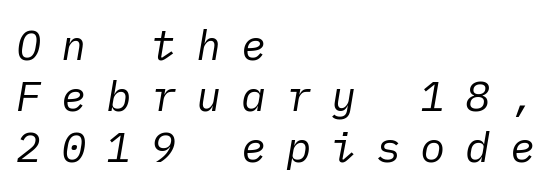
{"italic": "yes", "lean": "right", "slant_degrees": 10, "bold": "no", "weight": "regular", "width": "normal", "stroke_contrast": "low", "x_height": "medium", "underline": "no", "align": "left", "line_spacing_ratio": 1.22, "letter_spacing": "wide", "letter_spacing_em": 0.47, "glyph_px": 42}
